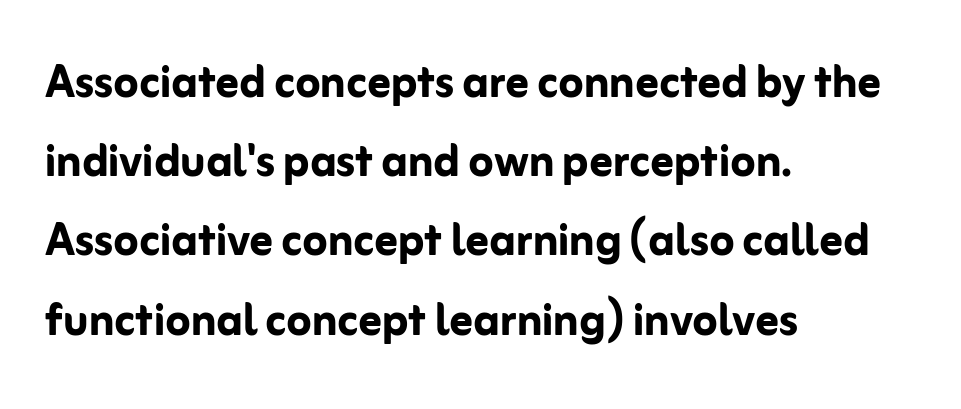
Q: Is the text bold? A: Yes.
Q: Is the text italic (slanted)? A: No, it is upright.
Q: Is the typeface a serif or a sans-serif typeface? A: Sans-serif.
Q: Is the text underlined? A: No.
Q: How is the paragraph aligned? A: Left-aligned.
Q: Is the spacing between letters normal or unusually wide? A: Normal.
Q: Is the spacing between lines tight, normal or loose? A: Normal.
Q: Width (condensed, normal, or wide)? A: Normal.
Q: Stroke contrast? A: Low.
Q: x-height? A: Medium.
Q: Monospaced? A: No.
